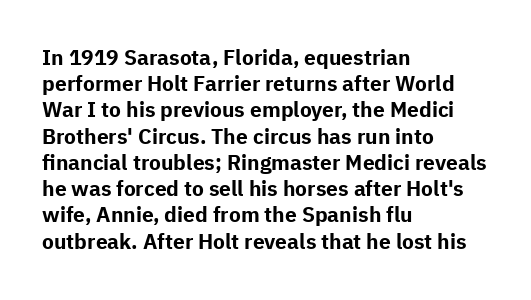
Q: Is the text bold? A: Yes.
Q: Is the text italic (slanted)? A: No, it is upright.
Q: Is the text underlined? A: No.
Q: How is the paragraph aligned? A: Left-aligned.
Q: Is the spacing between letters normal or unusually wide? A: Normal.
Q: Is the spacing between lines tight, normal or loose? A: Normal.
